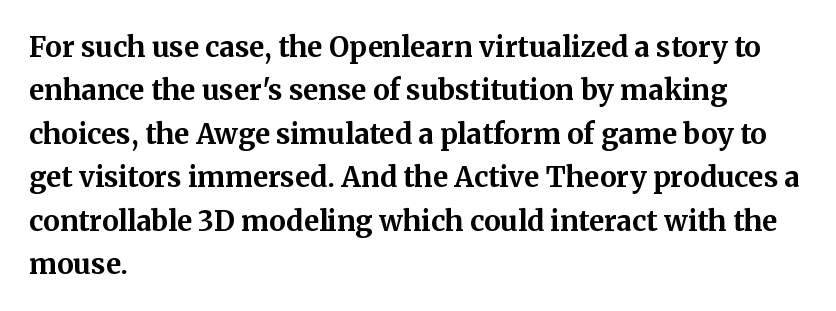
A roman cut, with each character standing at attention. Nobody drew a line under any word here. The face used here is proportionally spaced, like ordinary book or web type. A typesetter would label this face a serif. Regular leading. A typesetter would call this zero additional tracking.
